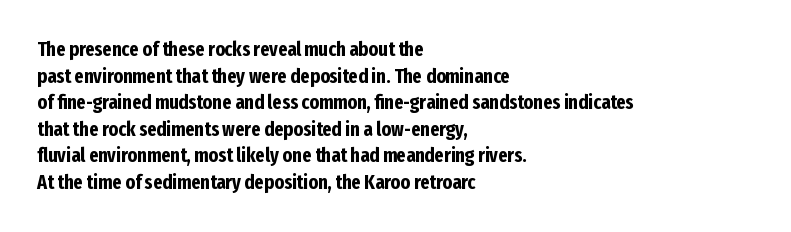
The image shows 20 px bold type, upright; set left-aligned, normal line spacing (1.33x), normal letter spacing, not underlined.
